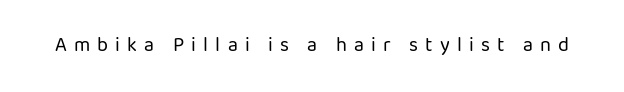
{"italic": "no", "bold": "no", "underline": "no", "letter_spacing": "wide", "letter_spacing_em": 0.36, "glyph_px": 20}
